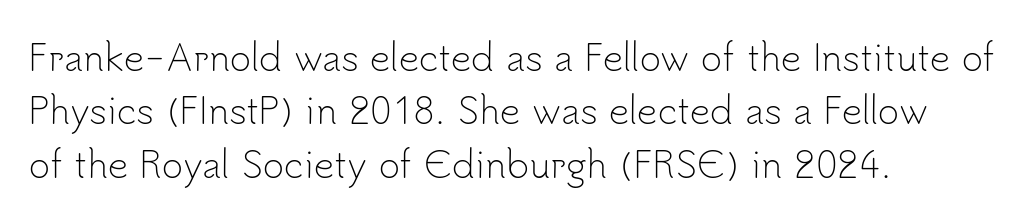
{"serif": "no", "italic": "no", "bold": "no", "weight": "light", "width": "normal", "stroke_contrast": "low", "x_height": "small", "monospaced": "no", "underline": "no", "align": "left", "line_spacing": "normal", "line_spacing_ratio": 1.48, "letter_spacing": "normal", "letter_spacing_em": 0.0, "glyph_px": 36}
